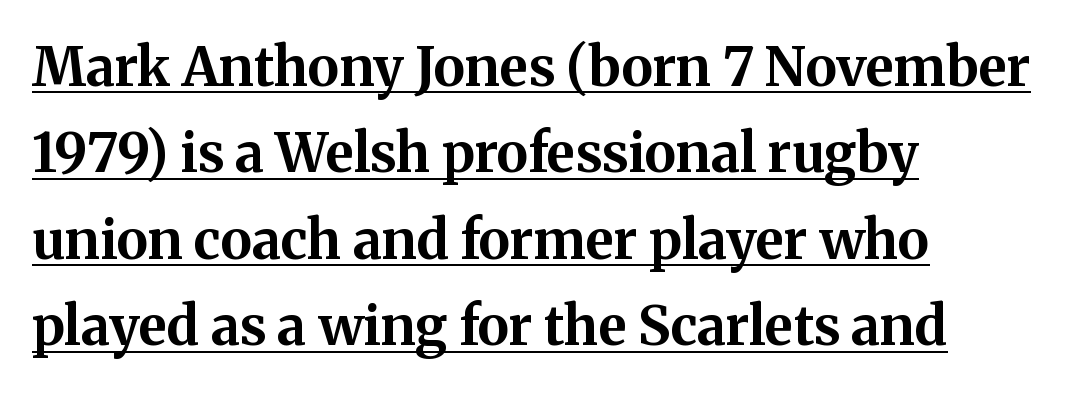
Notice how the stems are strictly vertical — no italics here. The face used here is proportionally spaced, like ordinary book or web type. Where is the straight margin? On the left. Stroke terminals: seriffed.
